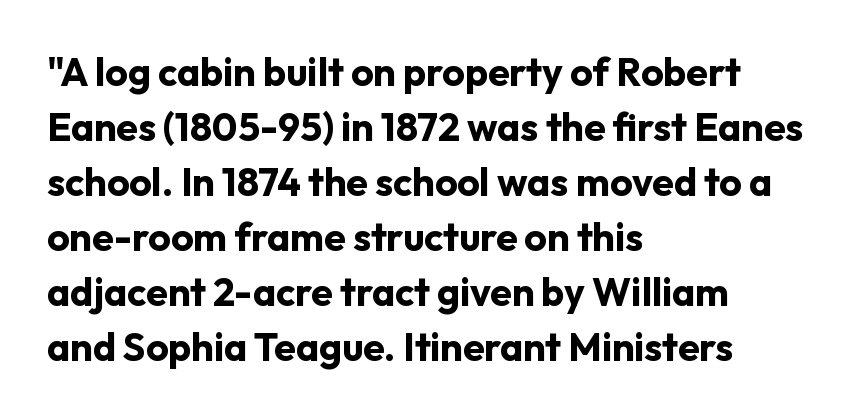
Q: Is the text bold? A: Yes.
Q: Is the text italic (slanted)? A: No, it is upright.
Q: Is the typeface a serif or a sans-serif typeface? A: Sans-serif.
Q: Is the text underlined? A: No.
Q: How is the paragraph aligned? A: Left-aligned.
Q: Is the spacing between letters normal or unusually wide? A: Normal.
Q: Is the spacing between lines tight, normal or loose? A: Normal.
Q: Width (condensed, normal, or wide)? A: Normal.
Q: Stroke contrast? A: Low.
Q: x-height? A: Medium.
Q: Monospaced? A: No.
